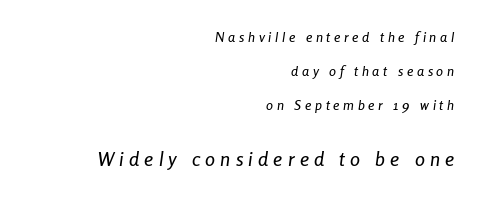
Is there much room between lines? Yes — plenty of vertical air separates them. Decoration check: the copy has no underline. Slant detected: the letters are inclined. Short and long lines alike share a common ending point at right.
